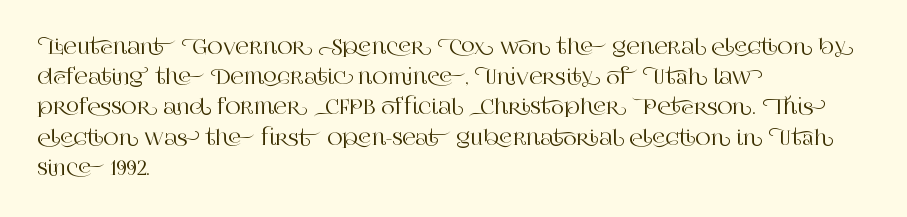
The lines sit at an ordinary, default distance from one another. In terms of posture, this sample is upright. What stands out about the letter spacing? Nothing — it is the standard amount. Leftover space on each line is placed entirely after the last word. Check the space under the baseline: it is left empty.
